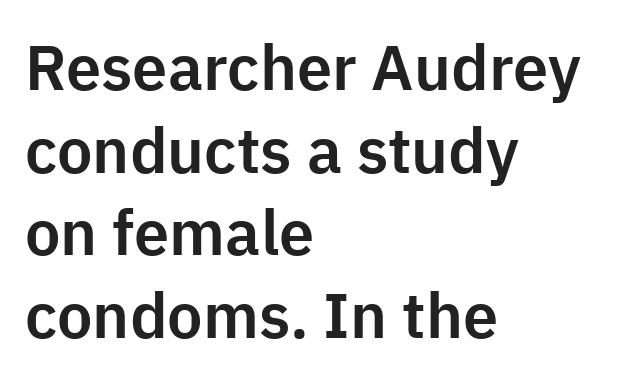
Q: Is the text italic (slanted)? A: No, it is upright.
Q: Is the typeface a serif or a sans-serif typeface? A: Sans-serif.
Q: Is the text underlined? A: No.
Q: How is the paragraph aligned? A: Left-aligned.
Q: Is the spacing between letters normal or unusually wide? A: Normal.
Q: Is the spacing between lines tight, normal or loose? A: Normal.
Q: Width (condensed, normal, or wide)? A: Normal.
Q: Stroke contrast? A: Low.
Q: x-height? A: Medium.
Q: Monospaced? A: No.
